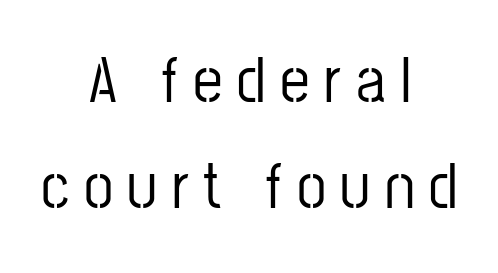
{"serif": "no", "italic": "no", "width": "condensed", "stroke_contrast": "low", "x_height": "medium", "monospaced": "no", "underline": "no", "align": "center", "line_spacing": "normal", "line_spacing_ratio": 1.6, "letter_spacing": "wide", "letter_spacing_em": 0.22, "glyph_px": 66}
